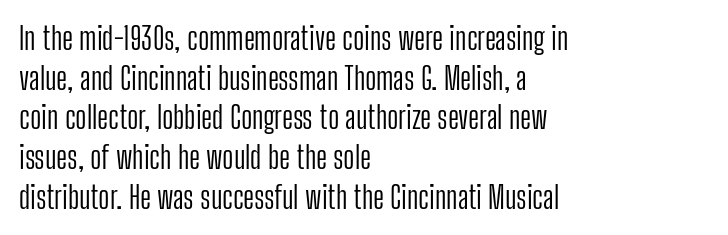
{"serif": "no", "italic": "no", "bold": "no", "weight": "light", "width": "condensed", "stroke_contrast": "low", "x_height": "medium", "monospaced": "no", "underline": "no", "align": "left", "line_spacing": "normal", "line_spacing_ratio": 1.28, "letter_spacing": "normal", "letter_spacing_em": 0.0, "glyph_px": 31}
